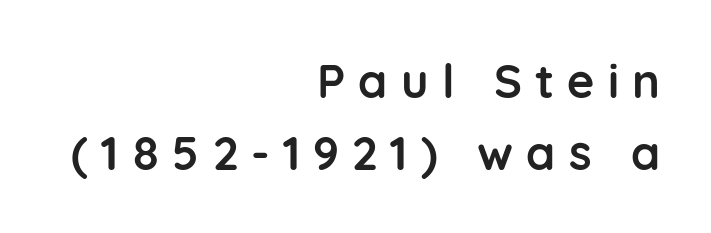
{"serif": "no", "italic": "no", "bold": "yes", "weight": "semibold", "width": "normal", "stroke_contrast": "low", "x_height": "medium", "monospaced": "no", "underline": "no", "align": "right", "line_spacing": "normal", "line_spacing_ratio": 1.53, "letter_spacing": "wide", "letter_spacing_em": 0.28, "glyph_px": 47}
